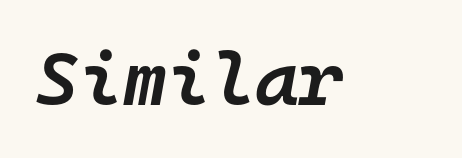
The image shows 75 px semibold type, italic (leaning right), monospaced; set normal letter spacing, not underlined; low stroke contrast and a medium x-height.
